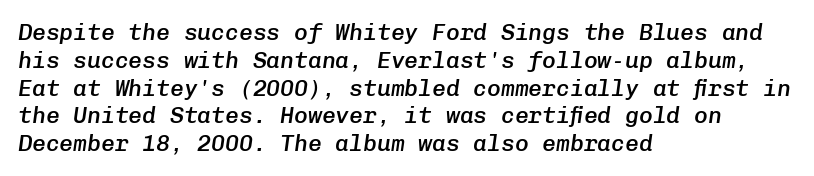
{"italic": "yes", "lean": "right", "slant_degrees": 8, "bold": "semi", "underline": "no", "align": "left", "line_spacing_ratio": 1.21, "letter_spacing": "normal", "letter_spacing_em": 0.0, "glyph_px": 23}
